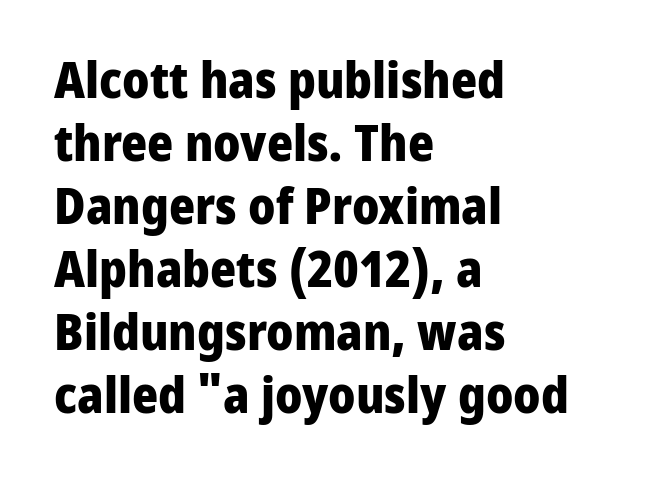
Visually the block forms a straight wall on the left and a jagged coastline on the right. Character widths vary here, with narrow letters taking less room than wide ones. The strokes are fattened all the way to bold. Honestly, there is no underline to notice here at all. This sample uses plain, unmodified letter spacing. The passage shown stacks its lines at a standard gap.
